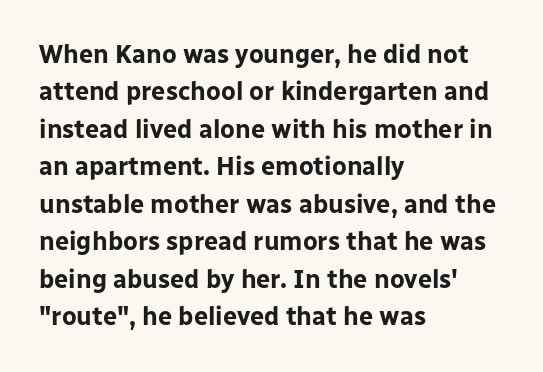
The image shows 25 px bold type, upright; set left-aligned, normal line spacing (1.5x), normal letter spacing, not underlined.
